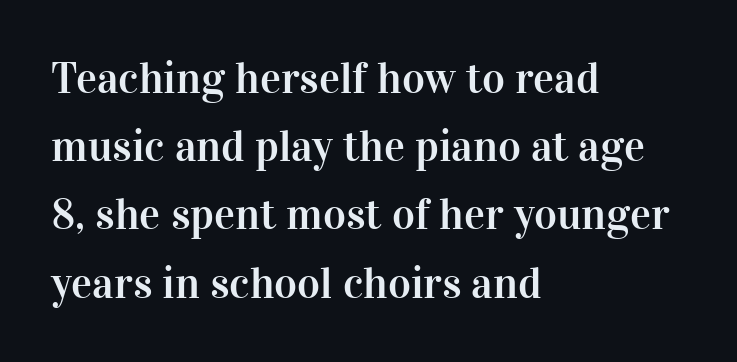
{"serif": "yes", "italic": "no", "width": "normal", "stroke_contrast": "high", "x_height": "medium", "monospaced": "no", "underline": "no", "align": "left", "line_spacing": "normal", "line_spacing_ratio": 1.55, "letter_spacing": "normal", "letter_spacing_em": 0.0, "glyph_px": 44}
